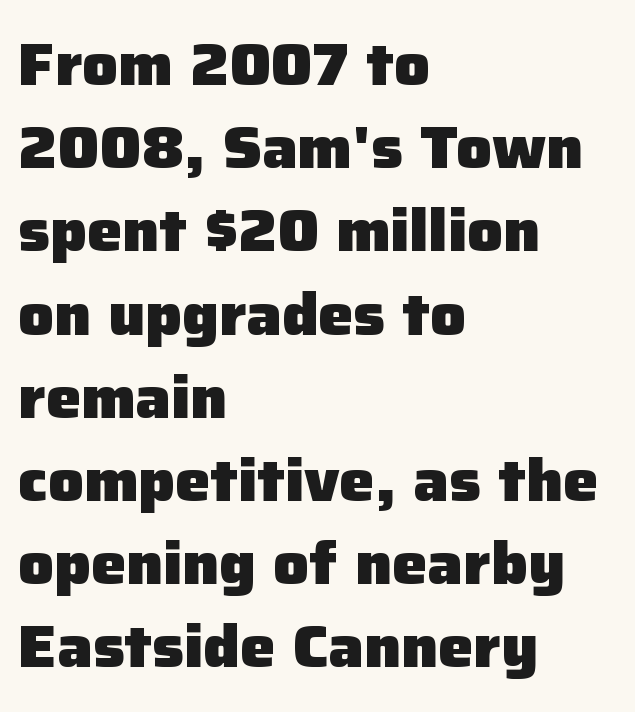
Left-aligned paragraph, ragged on the right. A dark, heavy texture on the line: the type is bold. The leading is moderate, giving the passage an even texture. The type is set solid horizontally, with unmodified tracking. Character widths vary here, with narrow letters taking less room than wide ones.
